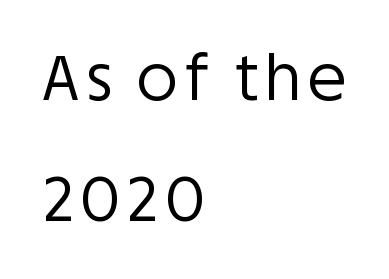
Varying glyph widths throughout — classic text-font behaviour. Stroke thickness stays within the range of a standard reading face or lighter. The rag falls on the right side of this text block. Leading: increased. This is roman type, the default non-slanted kind. Type style note: lacks serifs.
